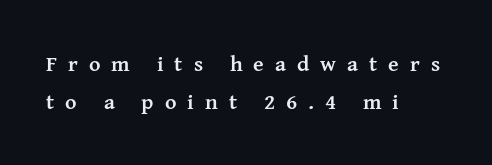
Q: Is the text bold? A: Yes.
Q: Is the text italic (slanted)? A: No, it is upright.
Q: Is the text underlined? A: No.
Q: How is the paragraph aligned? A: Left-aligned.
Q: Is the spacing between letters normal or unusually wide? A: Unusually wide.
